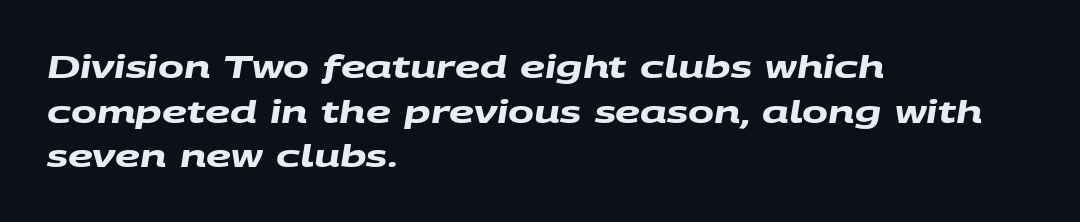
The image shows 31 px heavy, wide sans-serif type; set left-aligned, normal line spacing (1.44x), normal letter spacing, not underlined; medium stroke contrast and a large x-height.
